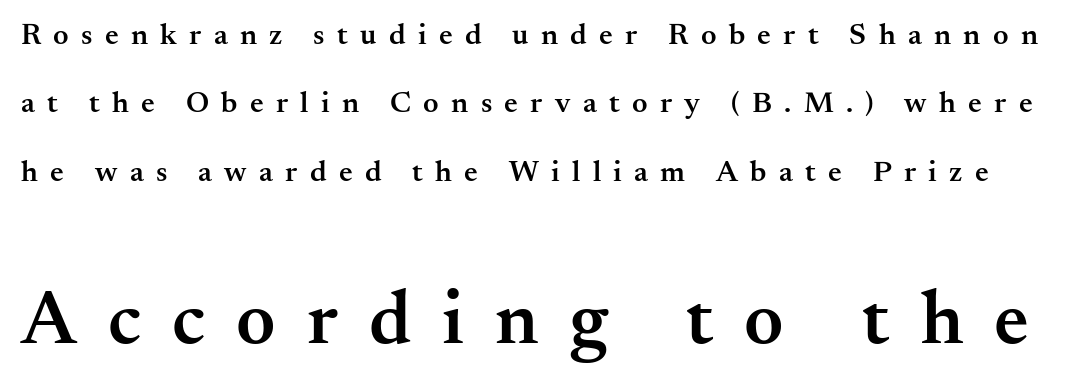
Spacing between characters has been opened up far beyond the box default. Set as a demibold, roughly 600 on the weight scale. Larger block? The one below; the one above is distinctly smaller. Ascenders rise straight up at ninety degrees. Interline gaps are noticeably wide in this sample.
